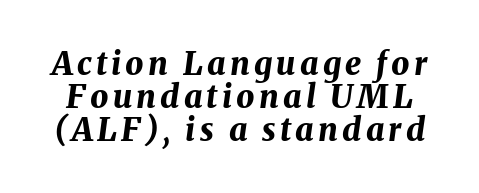
{"italic": "yes", "lean": "right", "slant_degrees": 8, "bold": "yes", "weight": "bold", "width": "normal", "stroke_contrast": "medium", "x_height": "medium", "monospaced": "no", "underline": "no", "line_spacing": "tight", "line_spacing_ratio": 1.03, "glyph_px": 32}
